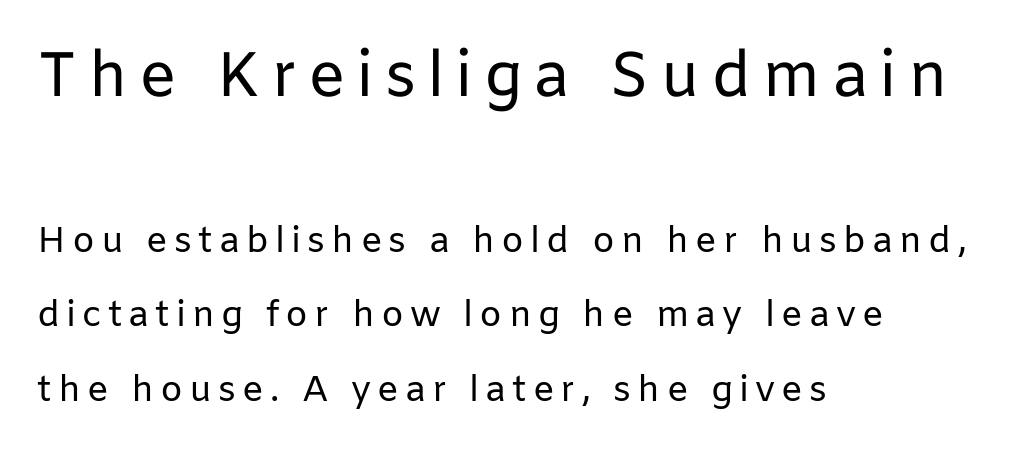
Q: Is the text bold? A: No.
Q: Is the text italic (slanted)? A: No, it is upright.
Q: Is the typeface a serif or a sans-serif typeface? A: Sans-serif.
Q: Is the text underlined? A: No.
Q: How is the paragraph aligned? A: Left-aligned.
Q: Is the spacing between lines tight, normal or loose? A: Loose.
Q: Which block of text is set in a larger size, the first (top) or the second (bottom)? A: The first (top) one.
Q: Width (condensed, normal, or wide)? A: Normal.
Q: Stroke contrast? A: Low.
Q: x-height? A: Medium.
Q: Monospaced? A: No.
